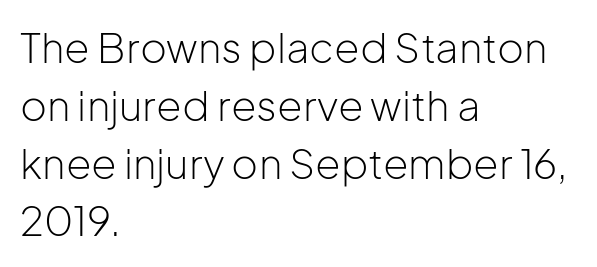
{"serif": "no", "italic": "no", "bold": "no", "weight": "light", "width": "normal", "stroke_contrast": "low", "x_height": "medium", "monospaced": "no", "underline": "no", "align": "left", "line_spacing": "normal", "line_spacing_ratio": 1.41, "letter_spacing": "normal", "letter_spacing_em": 0.0, "glyph_px": 41}
